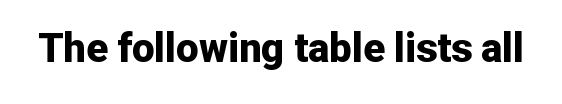
The image shows 40 px bold sans-serif type, upright; set normal letter spacing, not underlined; low stroke contrast and a medium x-height.
